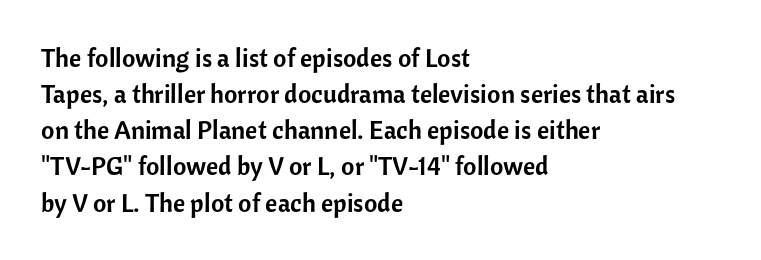
{"italic": "no", "underline": "no", "align": "left", "line_spacing": "normal", "line_spacing_ratio": 1.39, "letter_spacing": "normal", "letter_spacing_em": 0.0, "glyph_px": 26}
